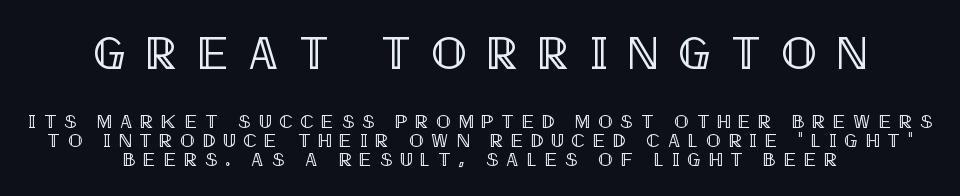
Q: Is the text italic (slanted)? A: No, it is upright.
Q: Is the text underlined? A: No.
Q: How is the paragraph aligned? A: Centered.
Q: Is the spacing between letters normal or unusually wide? A: Unusually wide.
Q: Is the spacing between lines tight, normal or loose? A: Tight.
Q: Which block of text is set in a larger size, the first (top) or the second (bottom)? A: The first (top) one.
Q: Width (condensed, normal, or wide)? A: Condensed.
Q: x-height? A: Large.
Q: Monospaced? A: No.
